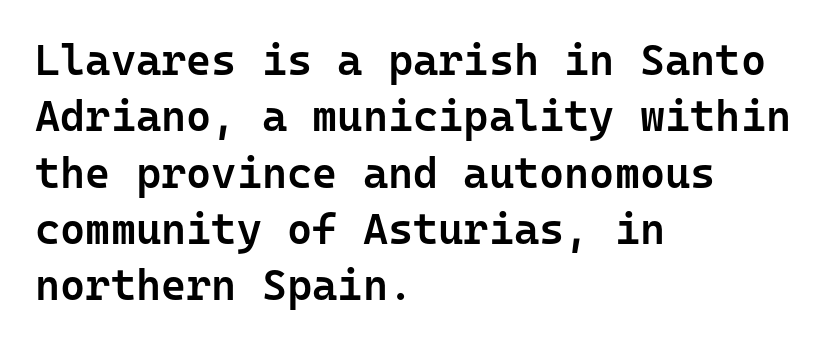
{"serif": "no", "italic": "no", "bold": "semi", "weight": "semibold", "width": "normal", "stroke_contrast": "low", "x_height": "medium", "monospaced": "yes", "underline": "no", "align": "left", "line_spacing": "normal", "line_spacing_ratio": 1.31, "letter_spacing": "normal", "letter_spacing_em": 0.0, "glyph_px": 43}
